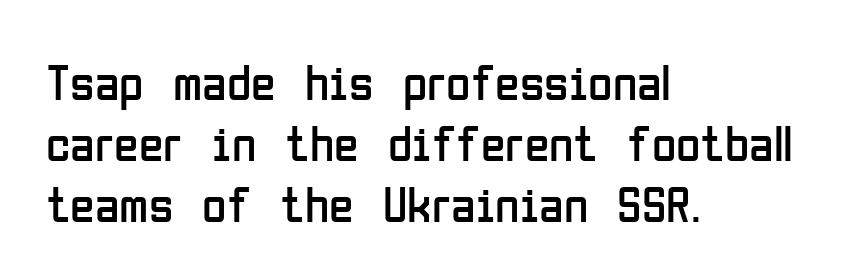
Plain, unruled lines of type. The rendering uses natural spacing where letterforms have individual widths. You can tell it's not italic because the verticals are truly vertical. Leftover space on each line is placed entirely after the last word. Students, note that the glyphs here touch the page at normal intervals.
